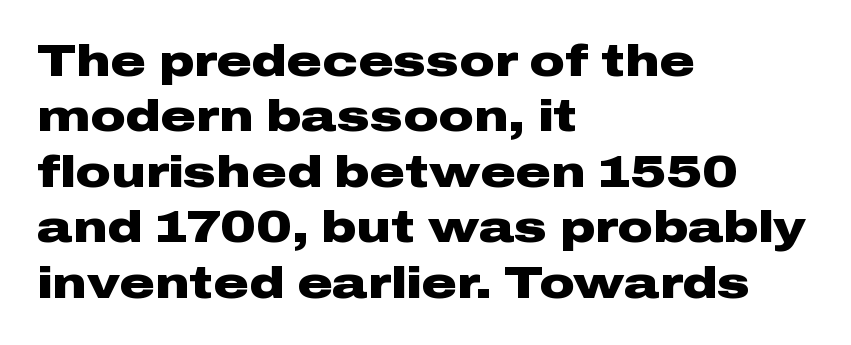
No extra tracking has been applied to these lines. Bold? Absolutely — the strokes are thick and heavy. Typeset ragged right — the left edge is the straight one. Rows of type keep a routine distance in the vertical direction. Unlike italic type, these characters show no tilt at all.
